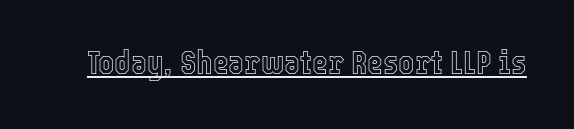
This is the regular roman posture of the typeface. Does a line run under the words? Yes, clearly. Looks like regular typesetting: each glyph gets only the width it needs. The letterforms sit shoulder to shoulder at normal distance.
